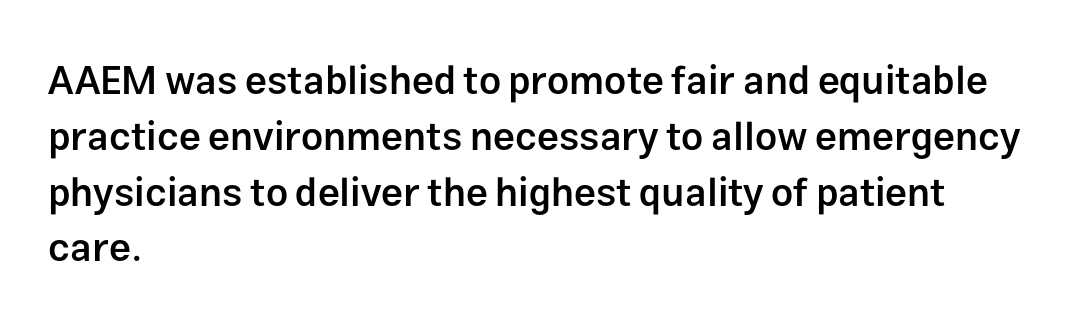
The image shows 39 px semibold sans-serif type, upright; set left-aligned, normal line spacing (1.43x), normal letter spacing, not underlined; low stroke contrast and a medium x-height.
